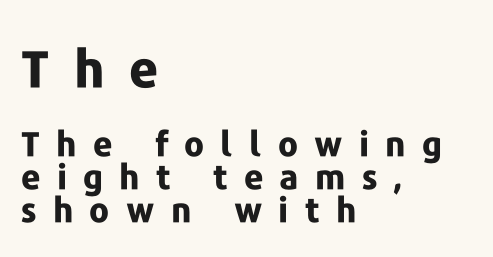
Students, this is bold: see how much ink each stroke carries. Posture: vertical. Descender tails drop into unmarked territory. This sample trades vertical openness for compactness between lines. The glyphs in this specimen are sans serif. You could not count columns in this text — the font is proportionally spaced.
